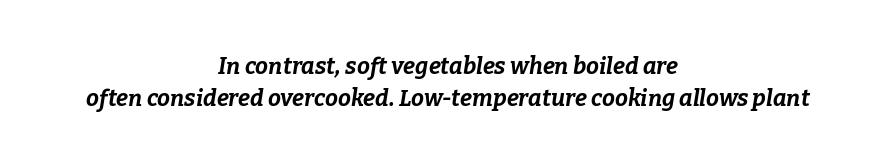
Q: Is the text bold? A: Yes.
Q: Is the text italic (slanted)? A: Yes, it leans right by about 9 degrees.
Q: Is the text underlined? A: No.
Q: How is the paragraph aligned? A: Centered.
Q: Is the spacing between letters normal or unusually wide? A: Normal.
Q: Is the spacing between lines tight, normal or loose? A: Normal.
